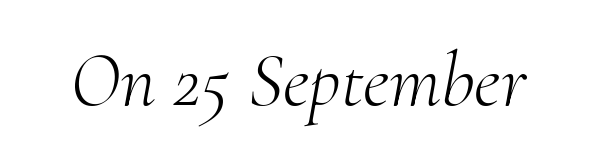
Q: Is the text bold? A: No.
Q: Is the text italic (slanted)? A: Yes, it leans right by about 10 degrees.
Q: Is the typeface a serif or a sans-serif typeface? A: Serif.
Q: Is the text underlined? A: No.
Q: Is the spacing between letters normal or unusually wide? A: Normal.
Q: Width (condensed, normal, or wide)? A: Normal.
Q: Stroke contrast? A: Medium.
Q: x-height? A: Small.
Q: Monospaced? A: No.
